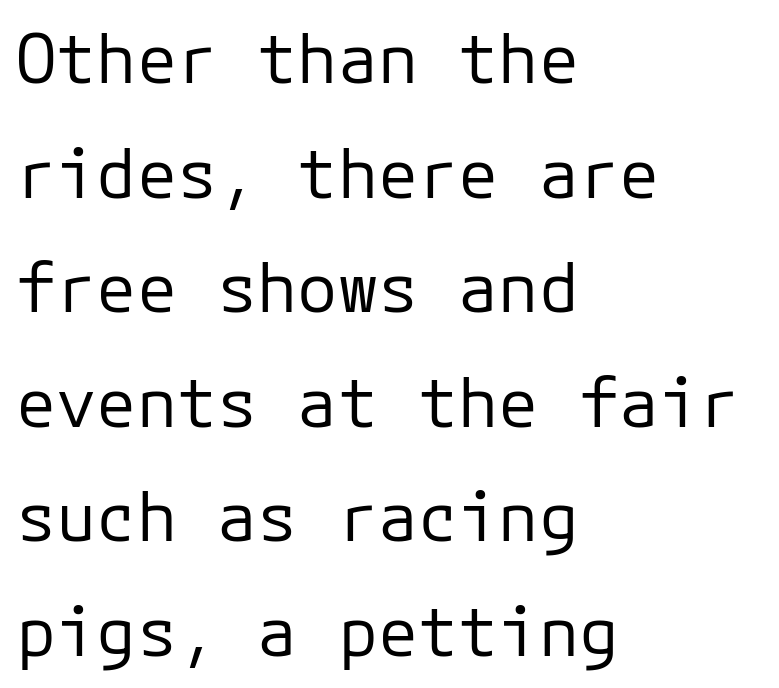
Q: Is the text bold? A: No.
Q: Is the text italic (slanted)? A: No, it is upright.
Q: Is the typeface a serif or a sans-serif typeface? A: Sans-serif.
Q: Is the text underlined? A: No.
Q: How is the paragraph aligned? A: Left-aligned.
Q: Is the spacing between letters normal or unusually wide? A: Normal.
Q: Width (condensed, normal, or wide)? A: Normal.
Q: Stroke contrast? A: Low.
Q: x-height? A: Medium.
